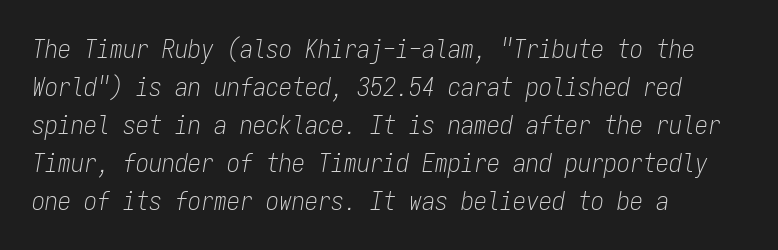
Descender tails drop into unmarked territory. The line texture is even and compact thanks to regular tracking. The weight would be labelled regular, book, light, or lighter still. The passage shown leans; its letterforms are oblique. Teacher's note: observe the even left margin — that is flush-left alignment. Honestly, the row spacing looks completely unremarkable.
